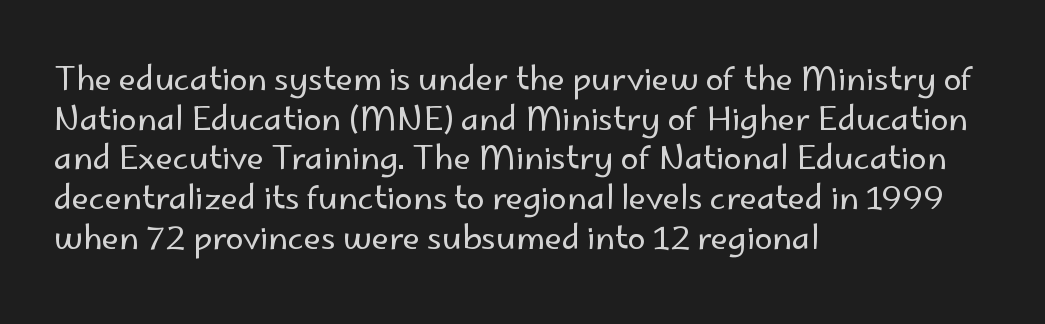
Q: Is the text bold? A: No.
Q: Is the text italic (slanted)? A: No, it is upright.
Q: Is the typeface a serif or a sans-serif typeface? A: Sans-serif.
Q: Is the text underlined? A: No.
Q: How is the paragraph aligned? A: Left-aligned.
Q: Is the spacing between letters normal or unusually wide? A: Normal.
Q: Width (condensed, normal, or wide)? A: Normal.
Q: Stroke contrast? A: Low.
Q: x-height? A: Small.
Q: Monospaced? A: No.
